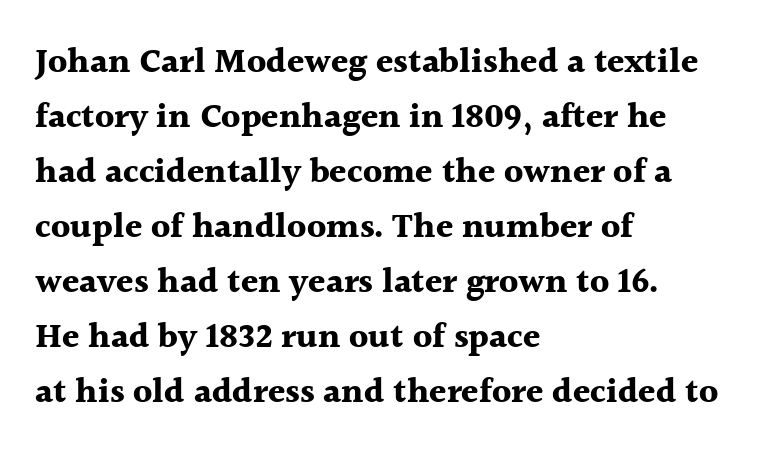
{"serif": "yes", "italic": "no", "bold": "yes", "weight": "bold", "width": "normal", "x_height": "medium", "monospaced": "no", "underline": "no", "align": "left", "line_spacing": "normal", "line_spacing_ratio": 1.57, "letter_spacing": "normal", "letter_spacing_em": 0.0, "glyph_px": 35}
